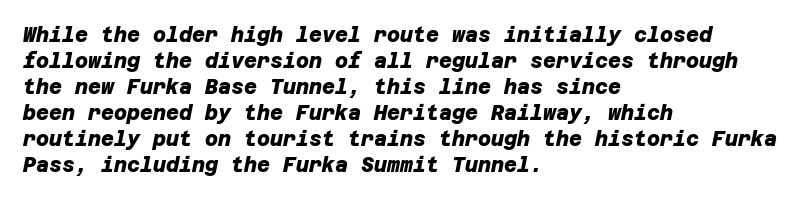
Set as a true bold cut, around the 700 mark. The line-height multiplier appears to be the usual default. Underline: absent. Leftover space on each line is placed entirely after the last word.
